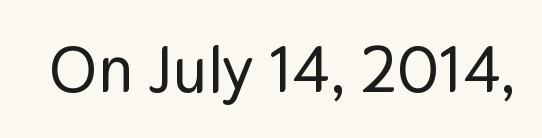
The passage shown is typed in a proportional face where columns would drift. Do the letters lean? They stand straight. Each row of text sits above clean, open space. Each word holds together tightly as a unit, with standard inter-letter gaps. This rendering employs a face without finishing strokes, i.e., a sans-serif.
